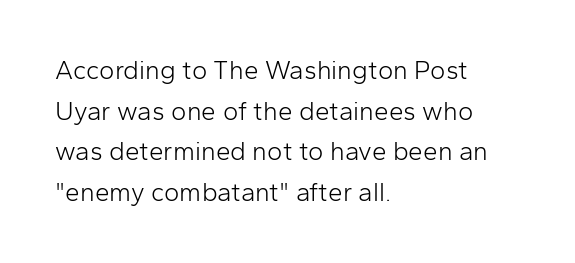
The image shows 26 px text type, upright; set left-aligned, normal line spacing (1.56x), normal letter spacing, not underlined.
